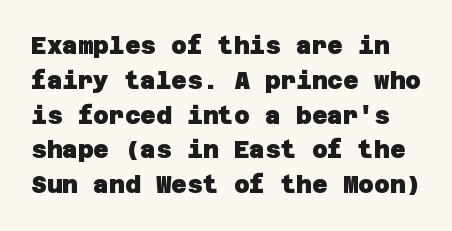
Q: Is the text bold? A: Yes.
Q: Is the text underlined? A: No.
Q: Is the spacing between letters normal or unusually wide? A: Normal.
Q: Is the spacing between lines tight, normal or loose? A: Normal.
